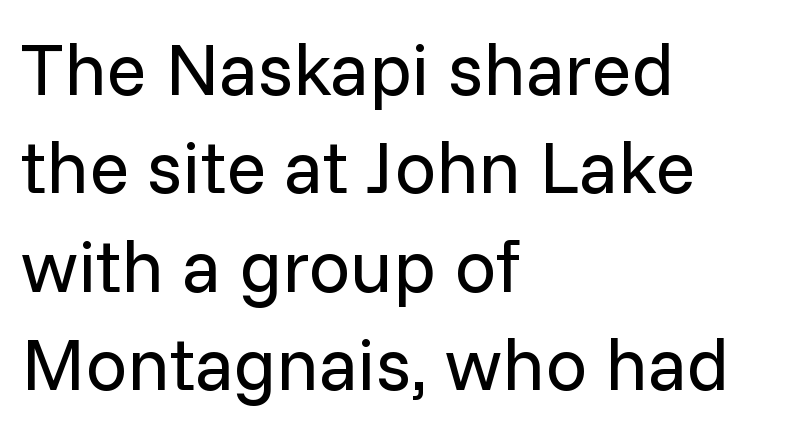
{"serif": "no", "italic": "no", "bold": "no", "weight": "regular", "width": "normal", "stroke_contrast": "low", "x_height": "medium", "monospaced": "no", "underline": "no", "align": "left", "line_spacing": "normal", "line_spacing_ratio": 1.33, "letter_spacing": "normal", "letter_spacing_em": 0.0, "glyph_px": 74}
